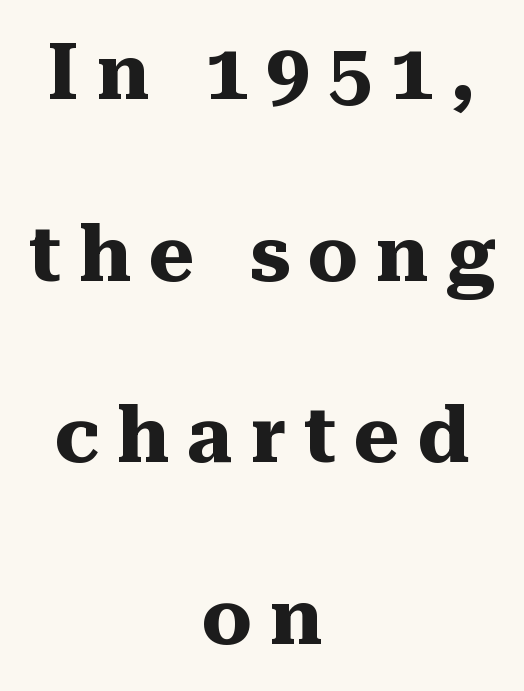
No word sits above an underline. Compared with a flush-left layout, this one balances lines on the center instead. The passage shown is emphatically bold. Whoever set this chose breathing room over compactness in the vertical rhythm. The horizontal fit of the characters is loose and conspicuously gappy. This sample uses a serif face.
